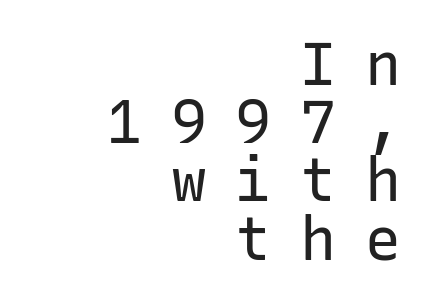
The image shows 60 px regular-weight sans-serif type, upright, monospaced; set right-aligned, tight line spacing (0.97x), unusually wide letter spacing (+0.48 em), not underlined; low stroke contrast and a medium x-height.
